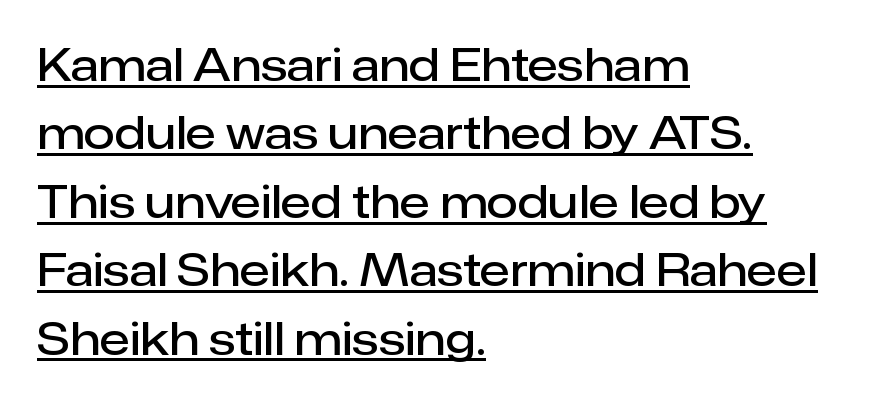
Q: Is the text bold? A: Semi-bold.
Q: Is the text italic (slanted)? A: No, it is upright.
Q: Is the typeface a serif or a sans-serif typeface? A: Sans-serif.
Q: Is the text underlined? A: Yes.
Q: How is the paragraph aligned? A: Left-aligned.
Q: Is the spacing between letters normal or unusually wide? A: Normal.
Q: Is the spacing between lines tight, normal or loose? A: Normal.
Q: Width (condensed, normal, or wide)? A: Normal.
Q: Stroke contrast? A: Low.
Q: x-height? A: Medium.
Q: Monospaced? A: No.
